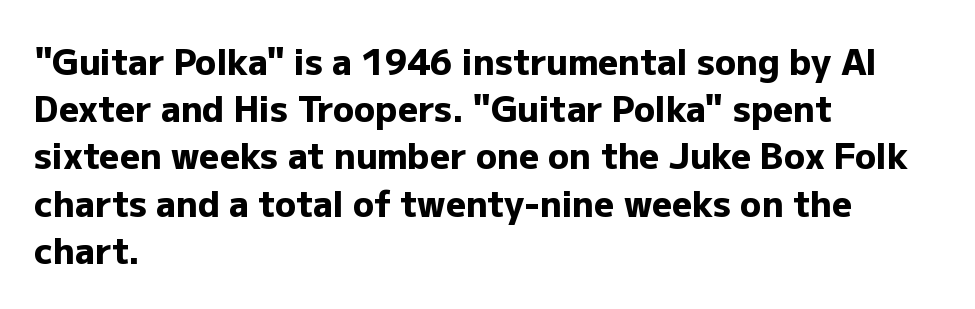
{"serif": "no", "italic": "no", "bold": "yes", "weight": "heavy", "width": "normal", "stroke_contrast": "low", "x_height": "medium", "monospaced": "no", "underline": "no", "align": "left", "line_spacing": "normal", "line_spacing_ratio": 1.35, "letter_spacing": "normal", "letter_spacing_em": 0.0, "glyph_px": 35}
